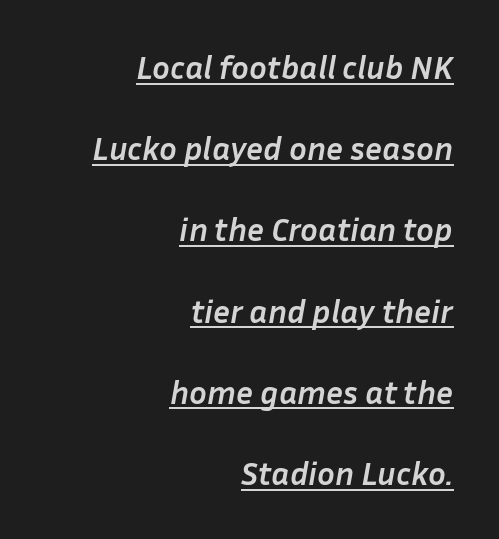
Q: Is the text bold? A: Yes.
Q: Is the text italic (slanted)? A: Yes, it leans right by about 10 degrees.
Q: Is the text underlined? A: Yes.
Q: How is the paragraph aligned? A: Right-aligned.
Q: Is the spacing between letters normal or unusually wide? A: Normal.
Q: Is the spacing between lines tight, normal or loose? A: Loose.
Q: Width (condensed, normal, or wide)? A: Normal.
Q: Stroke contrast? A: Low.
Q: x-height? A: Medium.
Q: Monospaced? A: No.
